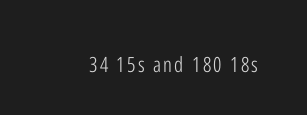
The image shows 21 px text type, upright; set not underlined.
